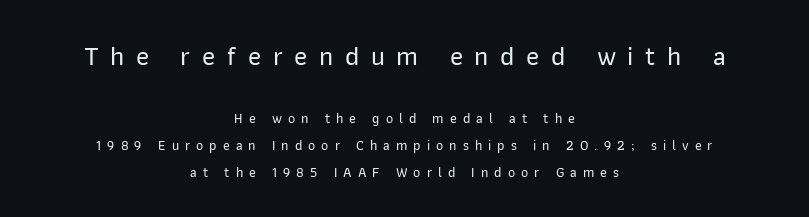
Q: Is the text italic (slanted)? A: No, it is upright.
Q: Is the text underlined? A: No.
Q: How is the paragraph aligned? A: Centered.
Q: Is the spacing between letters normal or unusually wide? A: Unusually wide.
Q: Is the spacing between lines tight, normal or loose? A: Loose.
Q: Which block of text is set in a larger size, the first (top) or the second (bottom)? A: The first (top) one.
